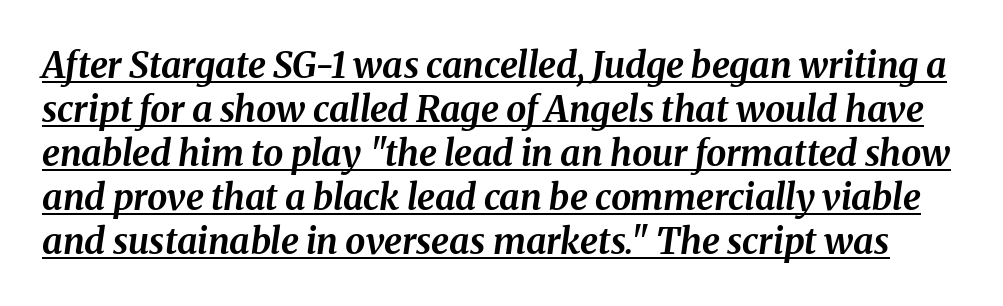
The image shows 36 px bold type, italic (leaning right); set line spacing 1.22x, normal letter spacing, underlined; medium stroke contrast and a medium x-height.
